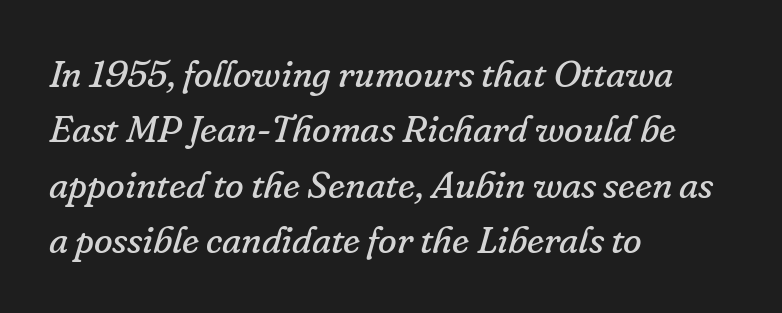
Q: Is the text bold? A: No.
Q: Is the text italic (slanted)? A: Yes, it leans right by about 16 degrees.
Q: Is the typeface a serif or a sans-serif typeface? A: Serif.
Q: Is the text underlined? A: No.
Q: How is the paragraph aligned? A: Left-aligned.
Q: Is the spacing between letters normal or unusually wide? A: Normal.
Q: Is the spacing between lines tight, normal or loose? A: Normal.
Q: Width (condensed, normal, or wide)? A: Normal.
Q: Stroke contrast? A: Low.
Q: x-height? A: Small.
Q: Monospaced? A: No.
